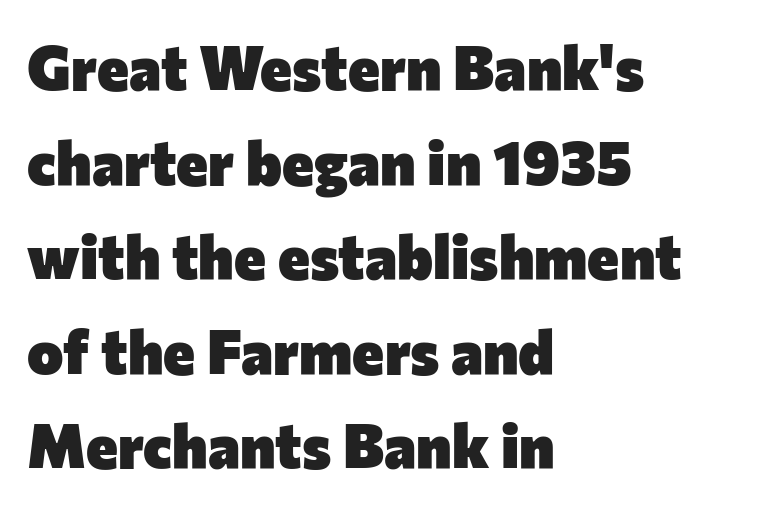
The image shows 61 px heavy sans-serif type, upright; set left-aligned, normal line spacing (1.55x), normal letter spacing, not underlined; low stroke contrast and a medium x-height.
